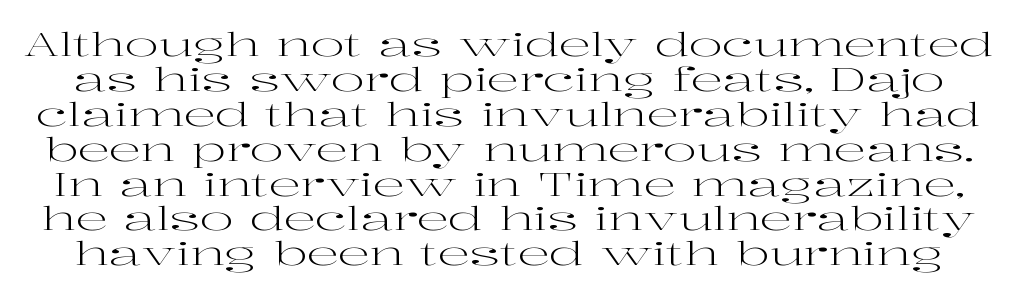
The image shows 32 px regular-weight, wide serif type, upright; set tight line spacing (1.09x), normal letter spacing, not underlined; high stroke contrast and a medium x-height.
